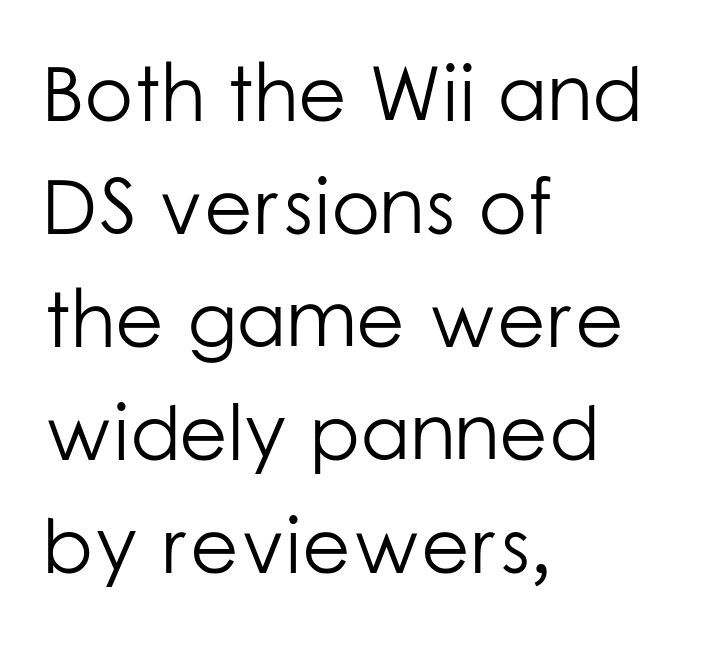
Compared with typical body copy, the letter spacing here is the same. No chunkiness to these letters — they're not bold. Compared with typical paragraphs, the rows here are spaced about the same. The typeface chosen for these lines omits serifs. Here the designer chose a conventional face with non-uniform glyph widths. Horizontal alignment here is leftward, the default for most running prose.
